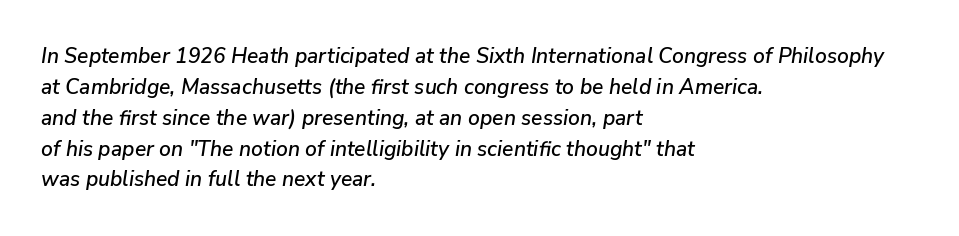
The line-height multiplier appears to be the usual default. Default kerning and tracking; the words read as compact shapes. Rule under the text: the space is simply empty. Compared with ordinary roman type, these characters are visibly tilted.
